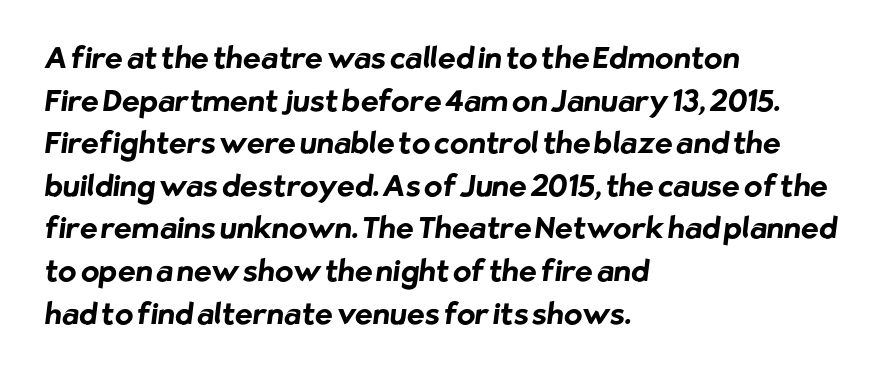
Teacher's note: observe the even left margin — that is flush-left alignment. Looks like regular typesetting: each glyph gets only the width it needs. Students, note that the glyphs here touch the page at normal intervals. Set as a true bold cut, around the 700 mark. Regarding leading, the lines here are spaced in the standard way.
